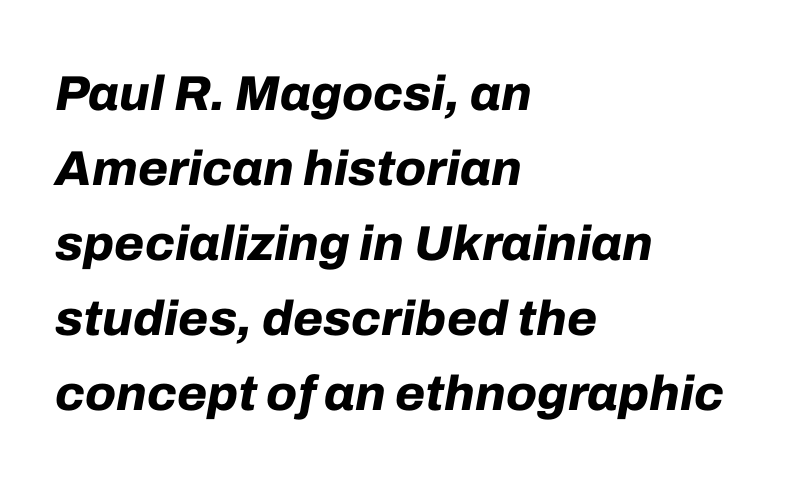
Stroke thickness is high; the sample reads as a true bold. Standard letterfit; no display-style spreading of the glyphs. Every character sits at an angle, as italics do. Proportional: the letters do not fall into vertical columns. Short and long lines alike share a common starting point at left.
